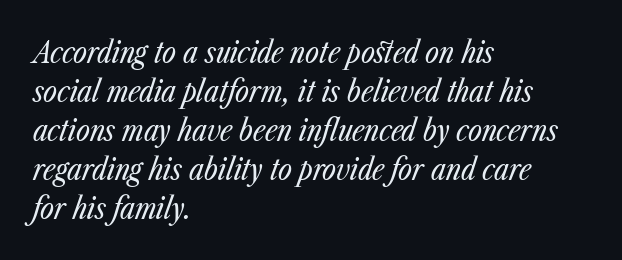
{"italic": "yes", "lean": "right", "slant_degrees": 23, "bold": "no", "weight": "regular", "width": "condensed", "stroke_contrast": "low", "x_height": "medium", "monospaced": "no", "underline": "no", "align": "left", "line_spacing": "normal", "line_spacing_ratio": 1.3, "letter_spacing": "normal", "letter_spacing_em": 0.0, "glyph_px": 30}
